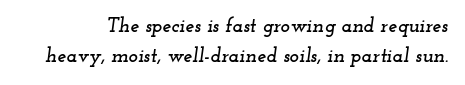
The image shows 20 px text type, italic (leaning right); set normal line spacing (1.52x), normal letter spacing, not underlined.
